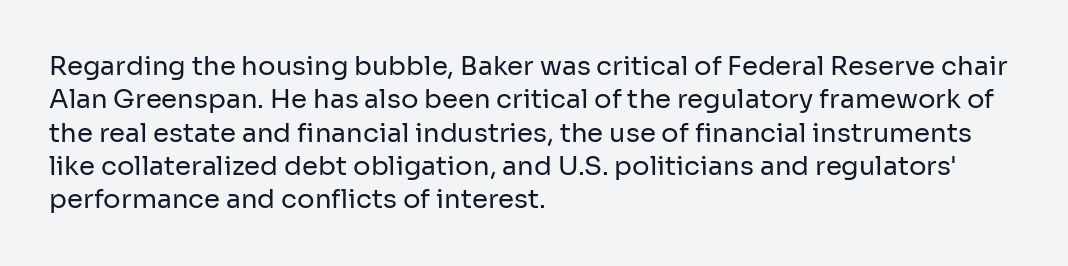
Compared with typical paragraphs, the rows here are spaced about the same. The letters stand straight up with perfectly vertical stems. Short and long lines alike share a common starting point at left. Is the stroke heavy? The answer is a plain regular-or-lighter. In terms of letterspacing, this is plain default setting. Just letters on the line, the space beneath them empty.
